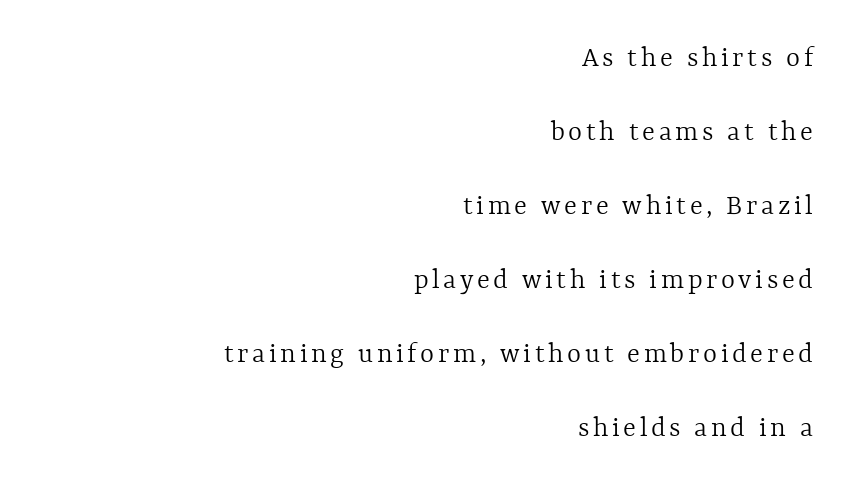
Q: Is the text bold? A: No.
Q: Is the text italic (slanted)? A: No, it is upright.
Q: Is the text underlined? A: No.
Q: How is the paragraph aligned? A: Right-aligned.
Q: Is the spacing between lines tight, normal or loose? A: Loose.
Q: Width (condensed, normal, or wide)? A: Normal.
Q: x-height? A: Medium.
Q: Monospaced? A: No.
